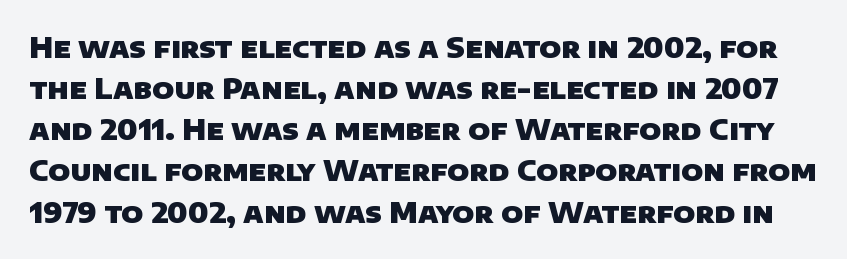
Q: Is the text bold? A: Yes.
Q: Is the typeface a serif or a sans-serif typeface? A: Sans-serif.
Q: Is the text underlined? A: No.
Q: Is the spacing between letters normal or unusually wide? A: Normal.
Q: Is the spacing between lines tight, normal or loose? A: Normal.
Q: Width (condensed, normal, or wide)? A: Normal.
Q: Stroke contrast? A: Low.
Q: x-height? A: Large.
Q: Monospaced? A: No.
